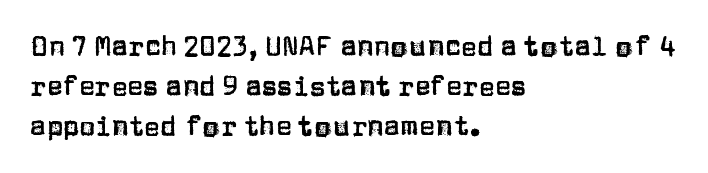
{"italic": "no", "underline": "no", "align": "left", "line_spacing": "normal", "line_spacing_ratio": 1.49, "letter_spacing": "normal", "letter_spacing_em": 0.0, "glyph_px": 27}
